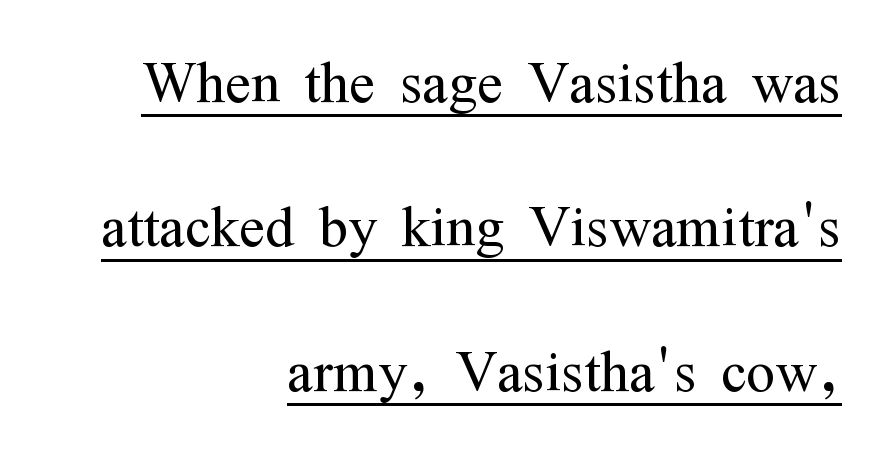
{"serif": "yes", "italic": "no", "bold": "no", "weight": "light", "width": "condensed", "stroke_contrast": "medium", "x_height": "medium", "monospaced": "no", "underline": "yes", "align": "right", "line_spacing": "loose", "line_spacing_ratio": 1.9, "letter_spacing": "normal", "letter_spacing_em": 0.0, "glyph_px": 76}
